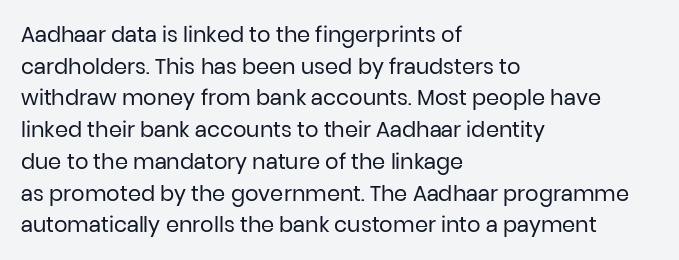
Style check: upright. Leftover space on each line is placed entirely after the last word. The rows are spaced the way most documents space them. The font is comparable to plain body text, perhaps lighter. Honestly, there is no underline to notice here at all. Nobody touched the tracking dial on this one.
